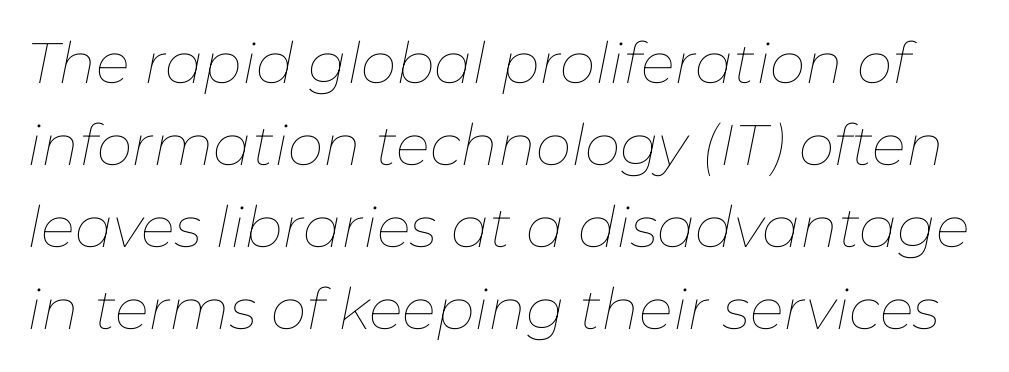
Q: Is the text bold? A: No.
Q: Is the text italic (slanted)? A: Yes, it leans right by about 11 degrees.
Q: Is the text underlined? A: No.
Q: Is the spacing between letters normal or unusually wide? A: Normal.
Q: Is the spacing between lines tight, normal or loose? A: Normal.
Q: Width (condensed, normal, or wide)? A: Normal.
Q: Stroke contrast? A: Low.
Q: x-height? A: Medium.
Q: Monospaced? A: No.
